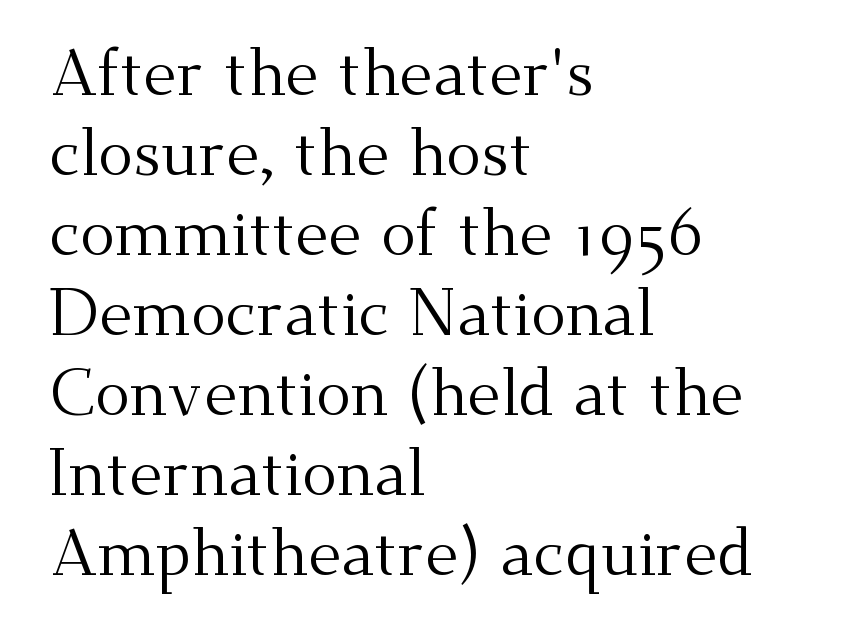
The image shows 65 px regular-weight serif type, upright; set left-aligned, line spacing 1.23x, normal letter spacing, not underlined; medium stroke contrast and a small x-height.
